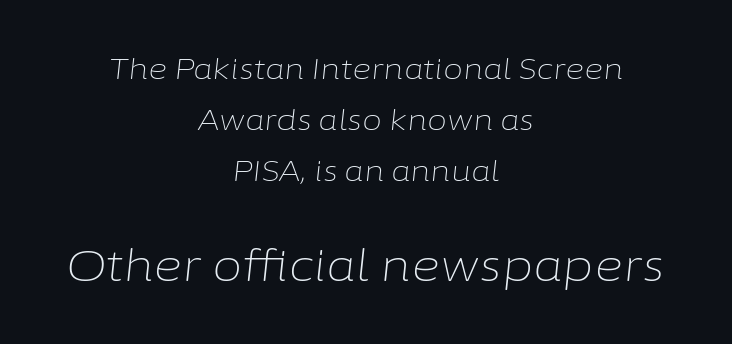
Q: Is the text bold? A: No.
Q: Is the text italic (slanted)? A: Yes, it leans right by about 6 degrees.
Q: Is the text underlined? A: No.
Q: How is the paragraph aligned? A: Centered.
Q: Is the spacing between letters normal or unusually wide? A: Normal.
Q: Which block of text is set in a larger size, the first (top) or the second (bottom)? A: The second (bottom) one.
Q: Width (condensed, normal, or wide)? A: Normal.
Q: Stroke contrast? A: Low.
Q: x-height? A: Medium.
Q: Monospaced? A: No.
